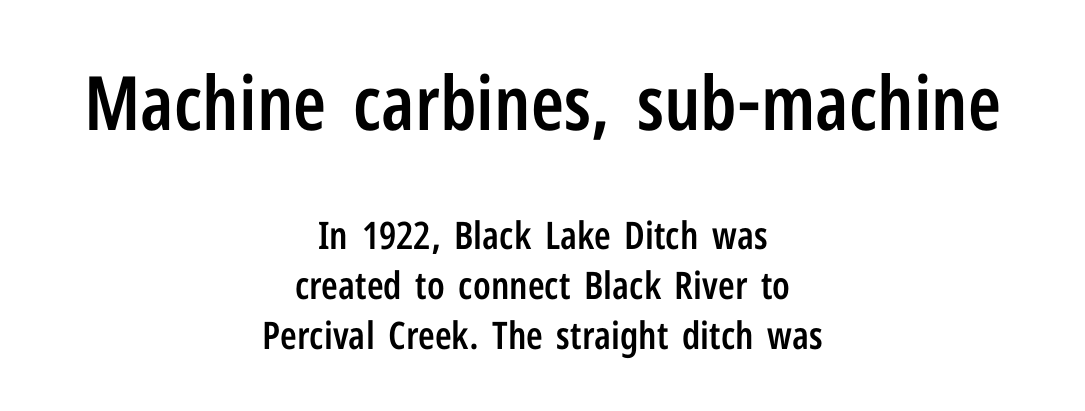
The horizontal fit of the characters is conventional and even. Type without underlining. The lettering holds an erect, upright posture throughout. Note: no serifs on the glyphs.
